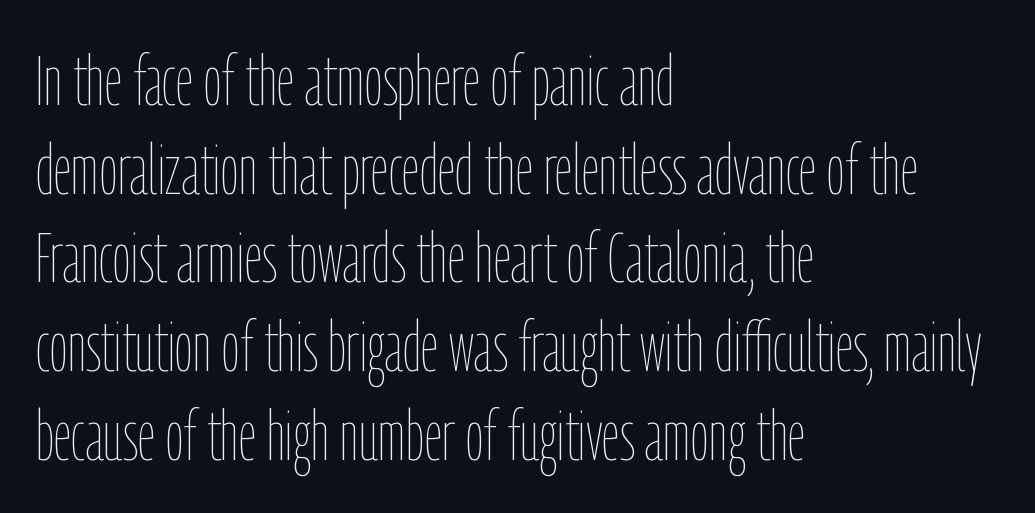
The image shows 71 px thin, condensed type, upright; set left-aligned, normal line spacing (1.25x), normal letter spacing, not underlined; low stroke contrast and a medium x-height.
